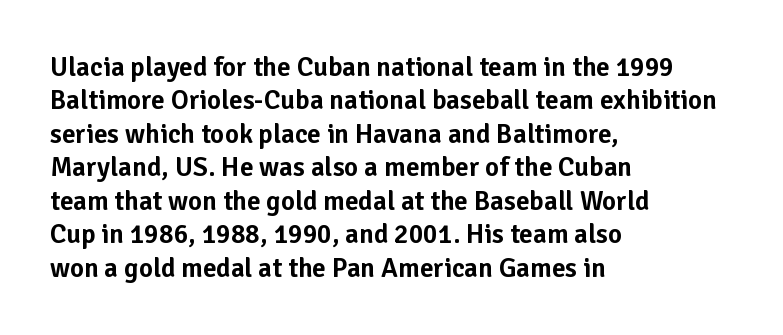
The specimen reads as upright at a glance. The words here are not underlined. Horizontal alignment here is leftward, the default for most running prose. The gaps between neighbouring characters are ordinary and unremarkable.
